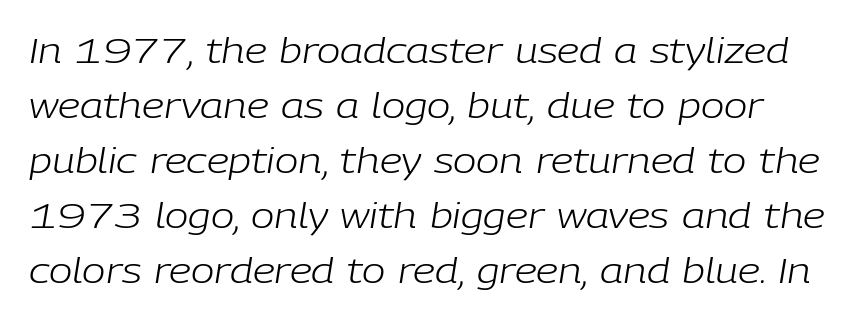
The image shows 35 px light type, italic (leaning right); set normal line spacing (1.57x), normal letter spacing, not underlined; low stroke contrast and a medium x-height.
